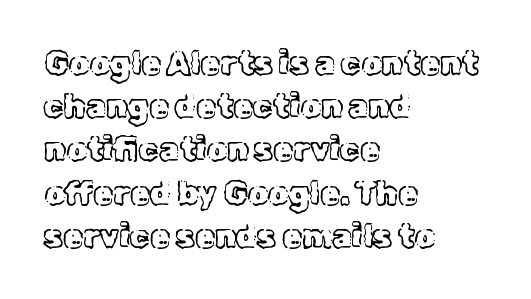
The image shows 32 px text type, upright; set left-aligned, normal line spacing (1.35x), normal letter spacing, not underlined; a medium x-height.
